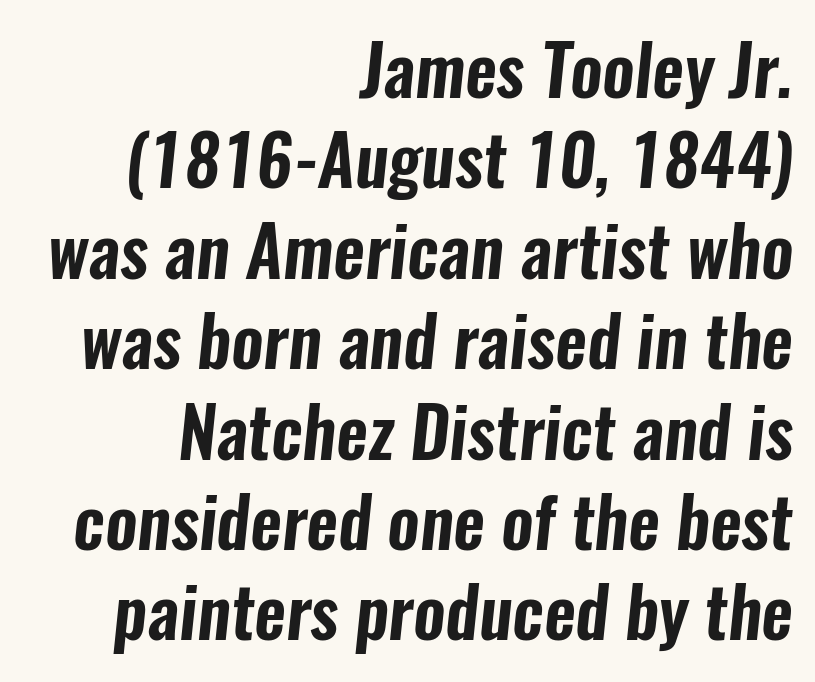
Each letter keeps its own natural width here, so spacing adapts to shape. The zone under the glyphs is completely vacant. Does the copy run flush right? Yes — the right margin is perfectly even. The lines sit at an ordinary, default distance from one another.
